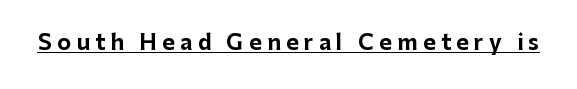
Is there an underline? Yes — a line sits under the letters. This rendering widens character spacing well past its baseline value. Strokes here are thick enough to call this a true bold. Is there any slant? The stems are plumb.
